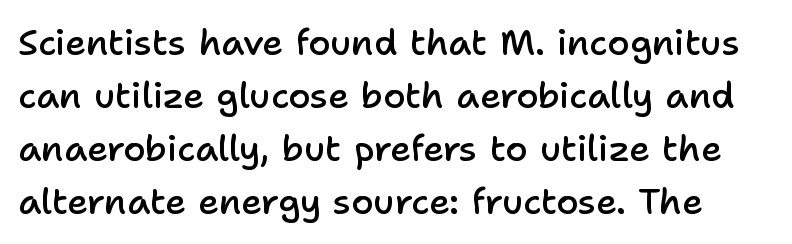
Normally led — the rows are evenly, conventionally spaced. Unlike italic type, these characters show no tilt at all. The rendering uses a semibold face; strokes are thickened but not to full bold. Has an underline been added? It has not. Nothing sits at the stroke ends, so this counts as sans-serif.
